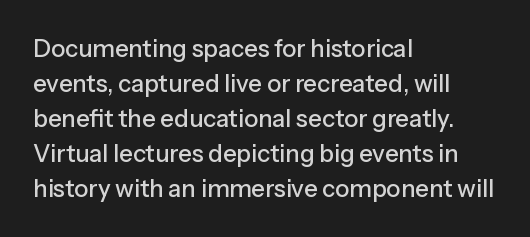
Q: Is the text italic (slanted)? A: No, it is upright.
Q: Is the text underlined? A: No.
Q: How is the paragraph aligned? A: Left-aligned.
Q: Is the spacing between letters normal or unusually wide? A: Normal.
Q: Is the spacing between lines tight, normal or loose? A: Normal.
